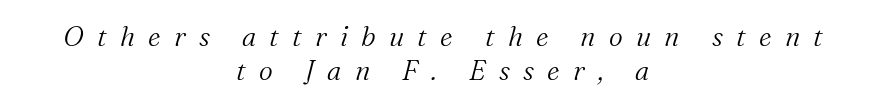
The image shows 27 px text type, italic (leaning right); set centered, normal line spacing (1.27x), unusually wide letter spacing (+0.49 em), not underlined.
